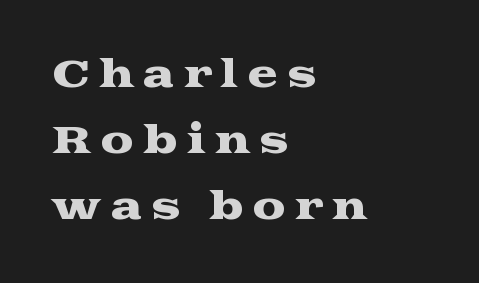
Q: Is the text italic (slanted)? A: No, it is upright.
Q: Is the typeface a serif or a sans-serif typeface? A: Serif.
Q: Is the text underlined? A: No.
Q: How is the paragraph aligned? A: Left-aligned.
Q: Is the spacing between letters normal or unusually wide? A: Unusually wide.
Q: Width (condensed, normal, or wide)? A: Wide.
Q: Stroke contrast? A: Medium.
Q: x-height? A: Medium.
Q: Monospaced? A: No.
